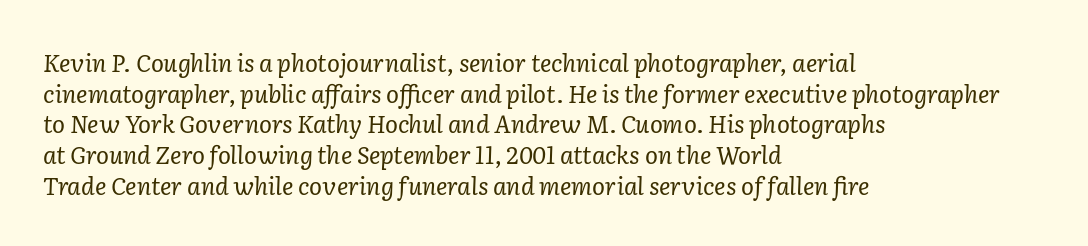
Q: Is the text bold? A: No.
Q: Is the text italic (slanted)? A: Yes, it leans right by about 2 degrees.
Q: Is the text underlined? A: No.
Q: How is the paragraph aligned? A: Left-aligned.
Q: Is the spacing between letters normal or unusually wide? A: Normal.
Q: Is the spacing between lines tight, normal or loose? A: Normal.
